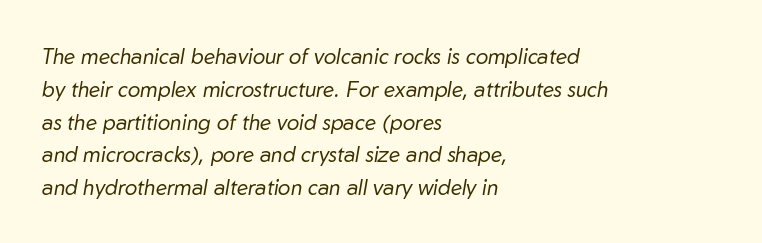
{"italic": "yes", "lean": "right", "slant_degrees": 10, "bold": "no", "underline": "no", "align": "left", "line_spacing": "normal", "line_spacing_ratio": 1.56, "letter_spacing": "normal", "letter_spacing_em": 0.0, "glyph_px": 21}
